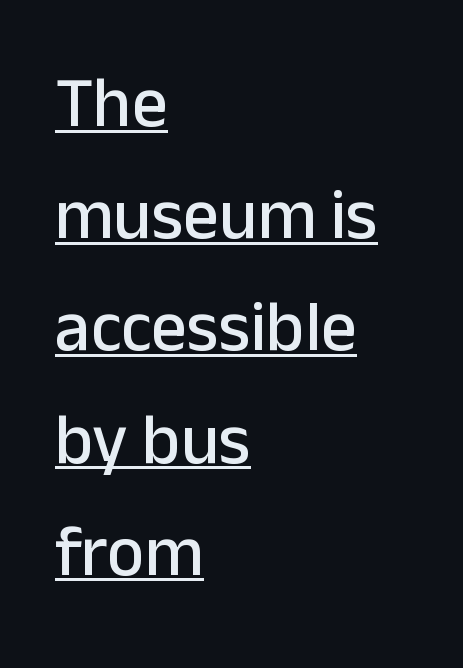
{"serif": "no", "italic": "no", "width": "normal", "stroke_contrast": "low", "x_height": "medium", "monospaced": "no", "underline": "yes", "align": "left", "line_spacing": "normal", "line_spacing_ratio": 1.58, "letter_spacing": "normal", "letter_spacing_em": 0.0, "glyph_px": 71}
